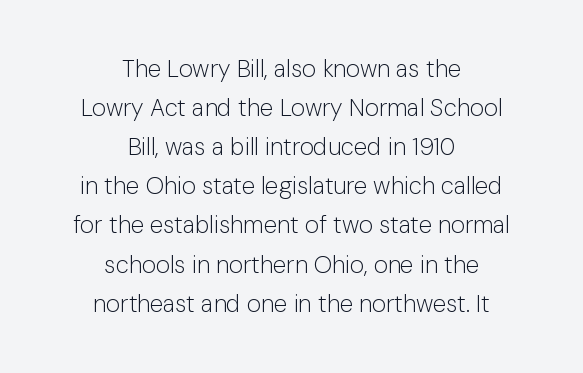
Q: Is the text bold? A: No.
Q: Is the text italic (slanted)? A: No, it is upright.
Q: Is the text underlined? A: No.
Q: How is the paragraph aligned? A: Centered.
Q: Is the spacing between letters normal or unusually wide? A: Normal.
Q: Is the spacing between lines tight, normal or loose? A: Normal.
